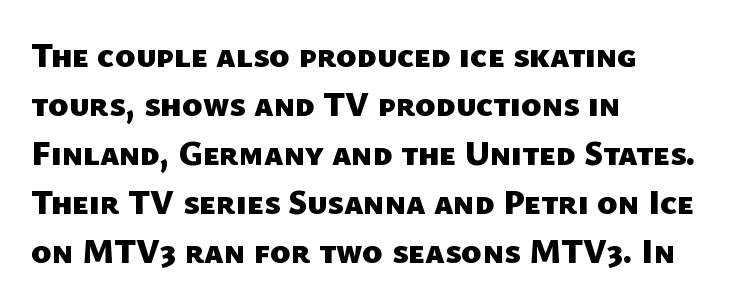
The image shows 34 px heavy sans-serif type; set left-aligned, normal line spacing (1.44x), normal letter spacing, not underlined; low stroke contrast and a medium x-height.
